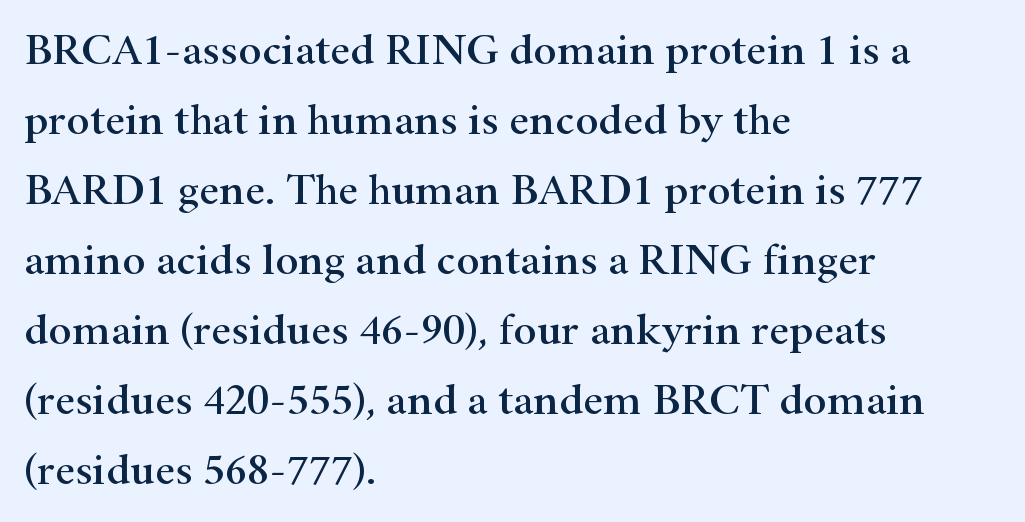
Between one letter and the next there's only the usual sliver of space. It's the straight-up-and-down kind of type. The space beneath each line is pristine and unruled. Casual observation: everything's shoved over to the left.
